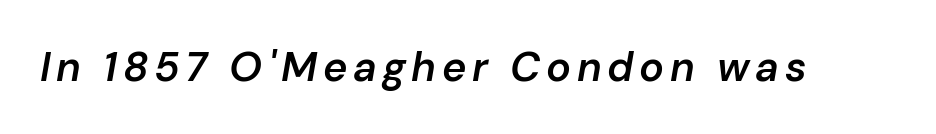
Quick note: italic. Looks like regular typesetting: each glyph gets only the width it needs. The rendering uses a semibold face; strokes are thickened but not to full bold. The space directly below the letters is spotless.
